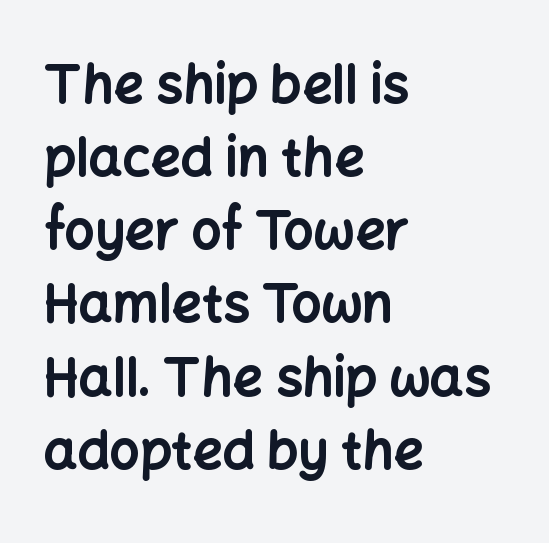
{"serif": "no", "italic": "no", "bold": "yes", "weight": "bold", "width": "normal", "stroke_contrast": "low", "x_height": "medium", "monospaced": "no", "underline": "no", "align": "left", "line_spacing": "normal", "line_spacing_ratio": 1.38, "letter_spacing": "normal", "letter_spacing_em": 0.0, "glyph_px": 53}
